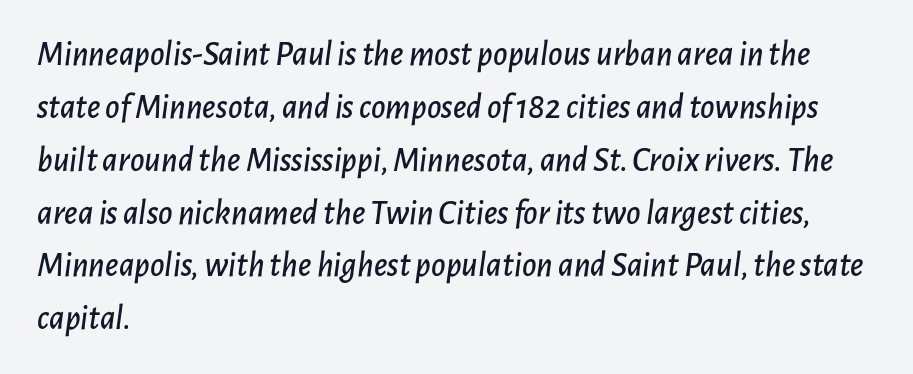
Q: Is the text italic (slanted)? A: Yes, it leans right by about 7 degrees.
Q: Is the text underlined? A: No.
Q: How is the paragraph aligned? A: Left-aligned.
Q: Is the spacing between letters normal or unusually wide? A: Normal.
Q: Is the spacing between lines tight, normal or loose? A: Normal.
Q: Width (condensed, normal, or wide)? A: Normal.
Q: Stroke contrast? A: Low.
Q: x-height? A: Medium.
Q: Monospaced? A: No.
